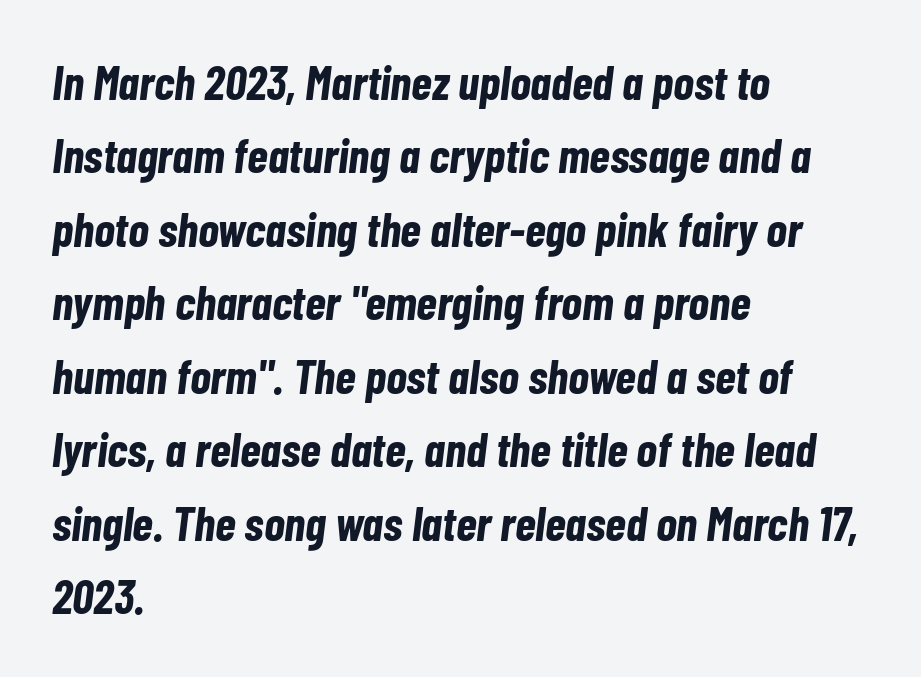
{"italic": "yes", "lean": "right", "slant_degrees": 7, "bold": "yes", "weight": "bold", "width": "condensed", "stroke_contrast": "low", "x_height": "medium", "monospaced": "no", "underline": "no", "align": "left", "line_spacing": "normal", "line_spacing_ratio": 1.53, "letter_spacing": "normal", "letter_spacing_em": 0.0, "glyph_px": 48}
